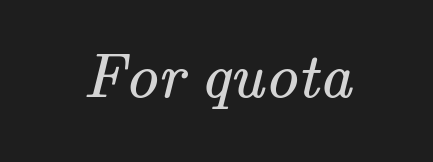
The image shows 64 px regular-weight serif type; set normal letter spacing, not underlined; medium stroke contrast and a small x-height.
